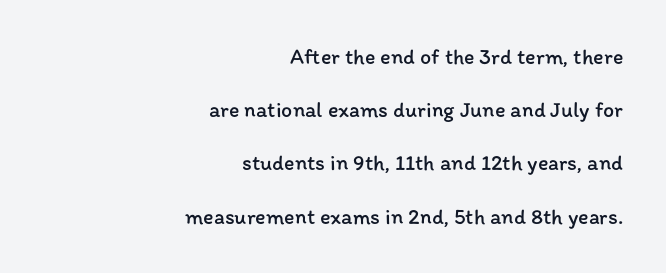
The passage shown is not bold in any degree. No extra tracking has been applied to these lines. Line ends are locked; line starts wander. The space beneath each line is pristine and unruled. Airy leading.
